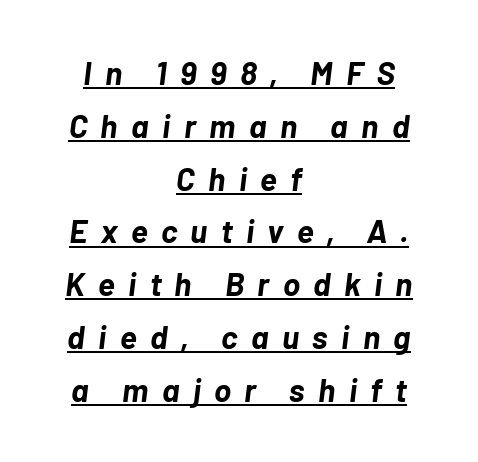
Q: Is the text bold? A: Yes.
Q: Is the text italic (slanted)? A: Yes, it leans right by about 7 degrees.
Q: Is the text underlined? A: Yes.
Q: How is the paragraph aligned? A: Centered.
Q: Is the spacing between letters normal or unusually wide? A: Unusually wide.
Q: Is the spacing between lines tight, normal or loose? A: Normal.
Q: Width (condensed, normal, or wide)? A: Normal.
Q: Stroke contrast? A: Low.
Q: x-height? A: Medium.
Q: Monospaced? A: No.
